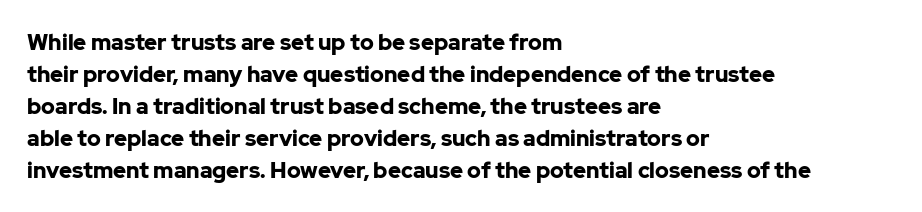
{"italic": "no", "bold": "yes", "underline": "no", "align": "left", "line_spacing": "normal", "line_spacing_ratio": 1.45, "letter_spacing": "normal", "letter_spacing_em": 0.0, "glyph_px": 22}
